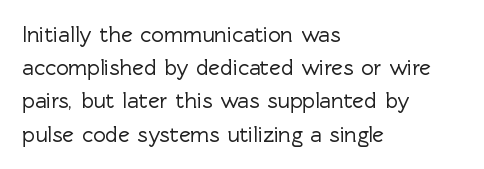
The image shows 22 px text type, upright; set left-aligned, normal line spacing (1.51x), normal letter spacing, not underlined.
